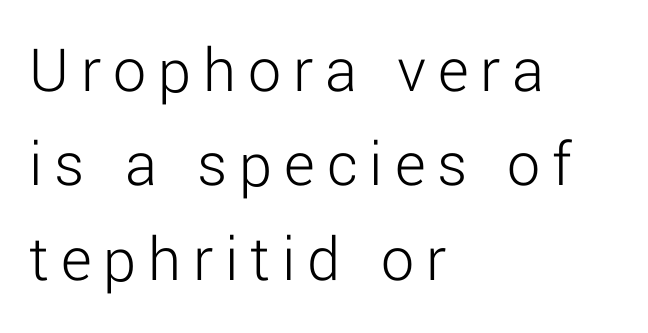
{"serif": "no", "italic": "no", "bold": "no", "weight": "light", "width": "normal", "stroke_contrast": "low", "x_height": "medium", "monospaced": "no", "underline": "no", "align": "left", "line_spacing": "normal", "line_spacing_ratio": 1.43, "glyph_px": 66}
